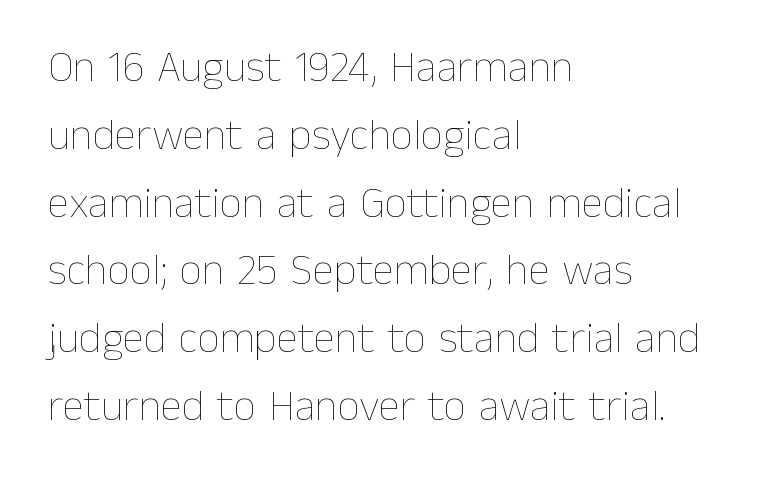
The image shows 44 px thin type, upright; set left-aligned, normal line spacing (1.54x), normal letter spacing, not underlined; low stroke contrast and a medium x-height.
